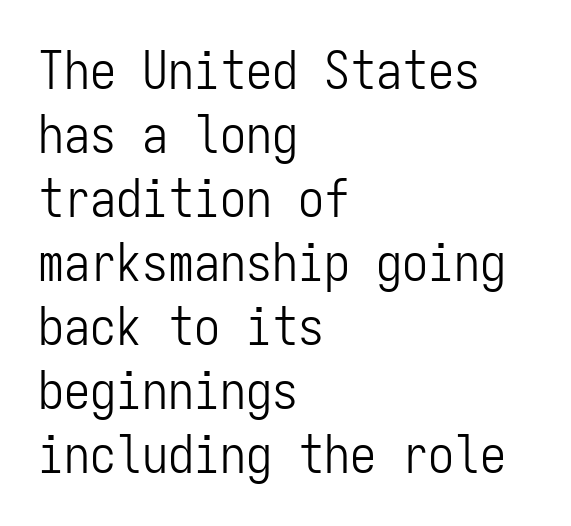
{"serif": "no", "italic": "no", "bold": "no", "weight": "light", "width": "condensed", "stroke_contrast": "low", "x_height": "medium", "monospaced": "yes", "underline": "no", "align": "left", "line_spacing_ratio": 1.23, "letter_spacing": "normal", "letter_spacing_em": 0.0, "glyph_px": 52}
